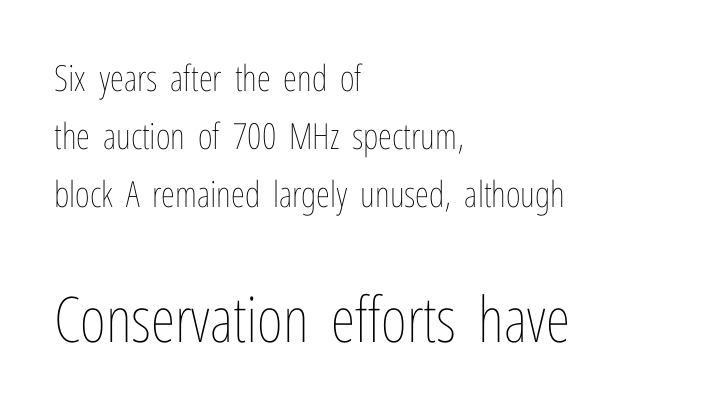
Short and long lines alike share a common starting point at left. Stem width sits at or under what a default text font uses. The type is set solid horizontally, with unmodified tracking. A normal amount of white space separates one row of letters from the next.
